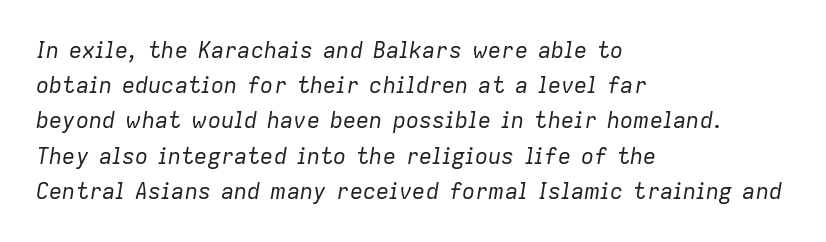
{"italic": "yes", "lean": "right", "slant_degrees": 9, "bold": "no", "underline": "no", "align": "left", "line_spacing": "normal", "line_spacing_ratio": 1.6, "letter_spacing": "normal", "letter_spacing_em": 0.0, "glyph_px": 22}
